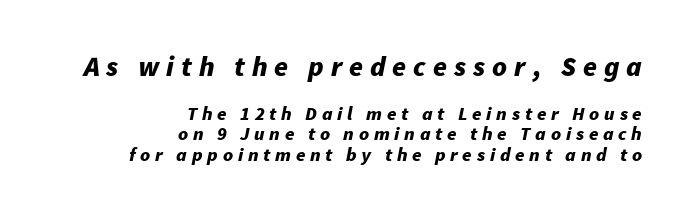
The image shows 28 px bold type, italic (leaning right); set right-aligned, tight line spacing (1.08x), unusually wide letter spacing (+0.25 em), not underlined; the first (top) block is 1.47x larger; low stroke contrast and a medium x-height.
